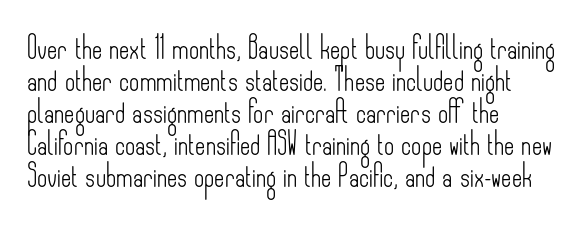
This sample uses an upright cut, with every glyph sitting square on the baseline. Check the space under the baseline: it is left empty. These lines are set flush left with a ragged right edge. Weight: not bold — regular or lighter.
